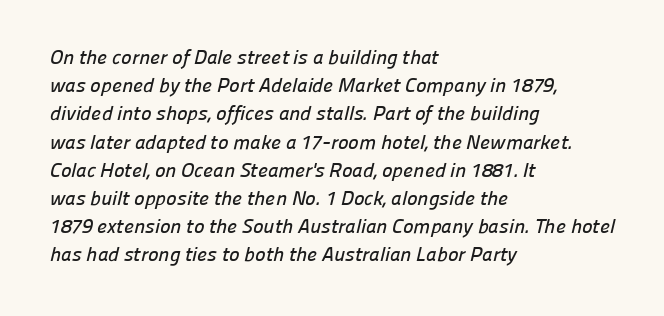
Unmarked baselines from the first word to the last. Words appear dense and cohesive because spacing is normal. Regarding leading, the lines here are spaced in the standard way. Each line starts at the same left margin while the right side varies.
